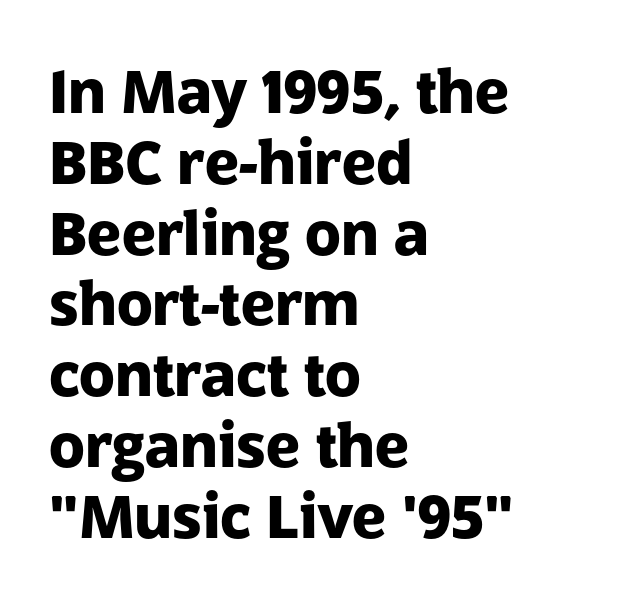
Q: Is the text bold? A: Yes.
Q: Is the text italic (slanted)? A: No, it is upright.
Q: Is the typeface a serif or a sans-serif typeface? A: Sans-serif.
Q: Is the text underlined? A: No.
Q: How is the paragraph aligned? A: Left-aligned.
Q: Is the spacing between letters normal or unusually wide? A: Normal.
Q: Width (condensed, normal, or wide)? A: Normal.
Q: Stroke contrast? A: Low.
Q: x-height? A: Medium.
Q: Monospaced? A: No.
